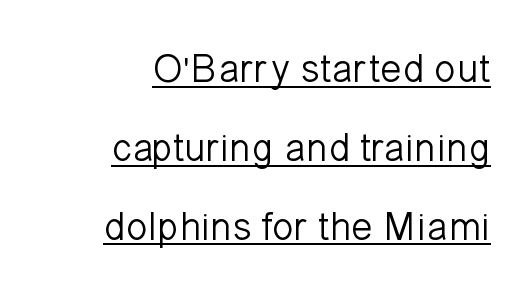
The image shows 40 px light sans-serif type, upright; set right-aligned, loose line spacing (1.97x), normal letter spacing, underlined; low stroke contrast and a medium x-height.
